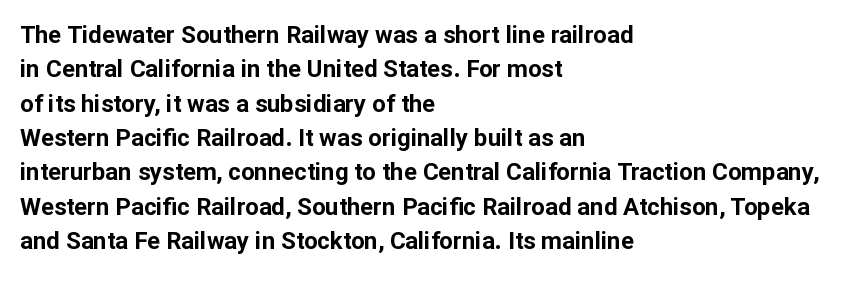
Q: Is the text bold? A: Yes.
Q: Is the text italic (slanted)? A: No, it is upright.
Q: Is the text underlined? A: No.
Q: How is the paragraph aligned? A: Left-aligned.
Q: Is the spacing between letters normal or unusually wide? A: Normal.
Q: Is the spacing between lines tight, normal or loose? A: Normal.
